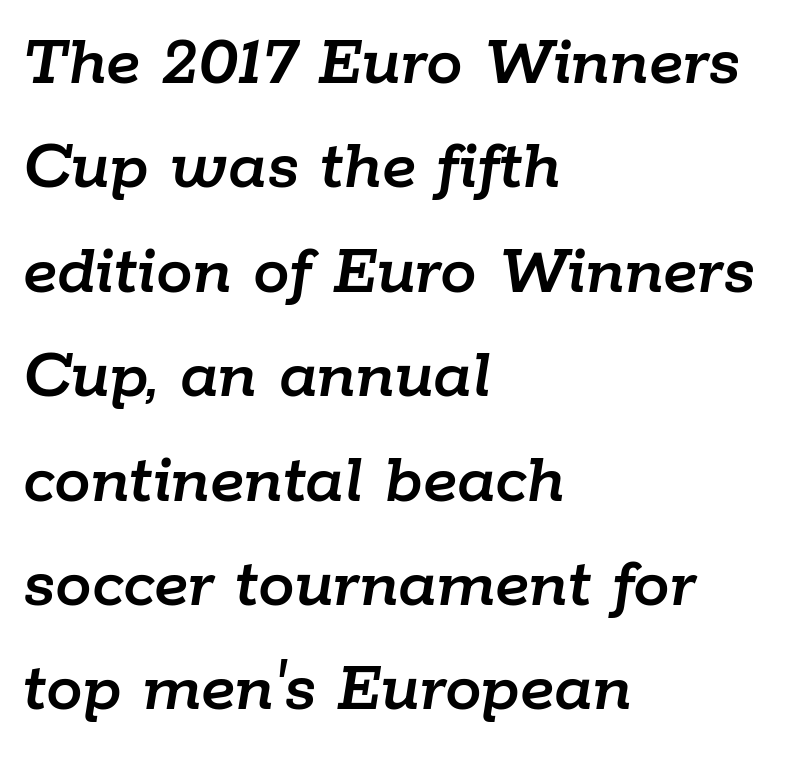
The image shows 73 px text type, italic (leaning right); set left-aligned, normal line spacing (1.43x), normal letter spacing, not underlined; low stroke contrast and a medium x-height.
